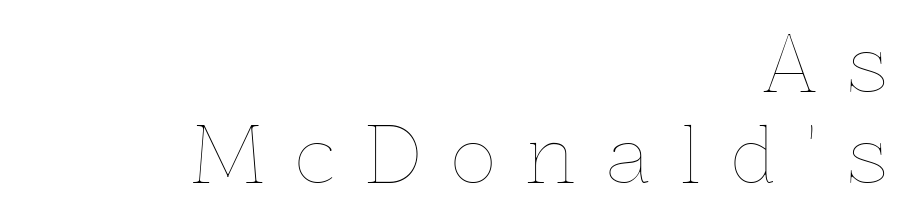
{"italic": "no", "bold": "no", "weight": "thin", "width": "normal", "x_height": "medium", "monospaced": "no", "underline": "no", "align": "right", "line_spacing_ratio": 1.2, "letter_spacing": "wide", "letter_spacing_em": 0.42, "glyph_px": 76}
